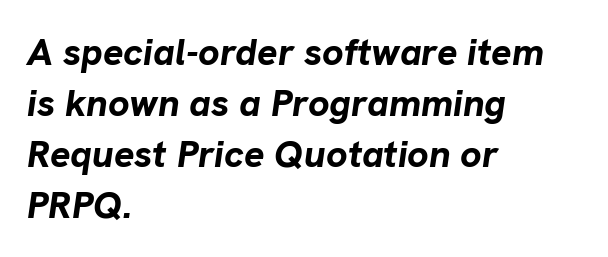
As a designer I'd log this as weight 700, bold. Would a proofreader flag this as italicized? Yes. This rendering uses left alignment, leaving the right contour irregular. Each letter keeps its own natural width here, so spacing adapts to shape. The designer left line spacing at the default. Rule under the text: the space is simply empty.
